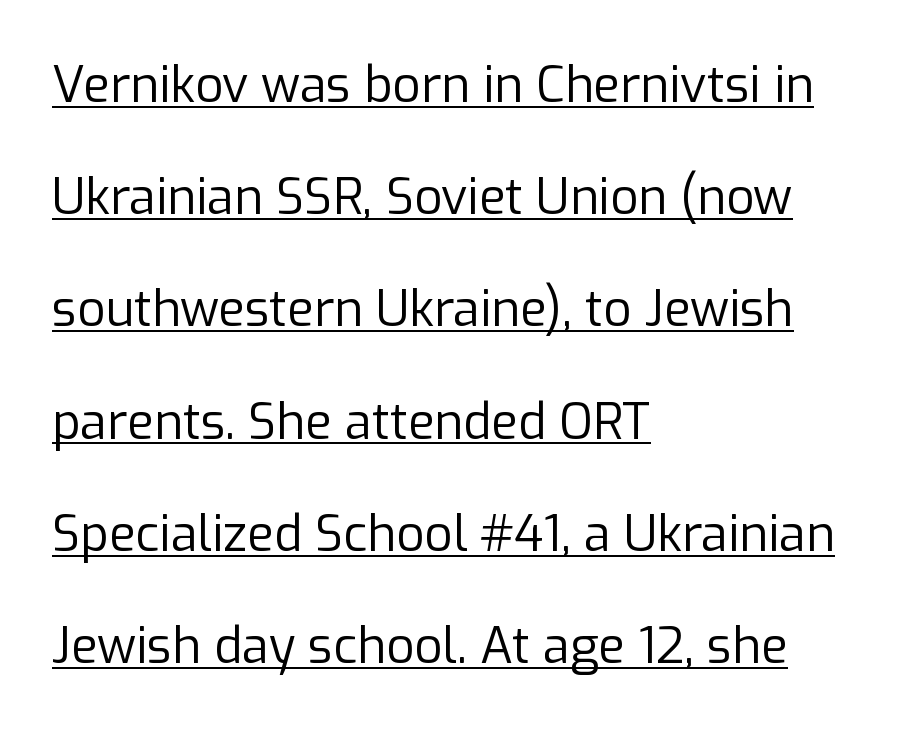
{"serif": "no", "italic": "no", "bold": "no", "weight": "regular", "width": "normal", "stroke_contrast": "low", "x_height": "medium", "monospaced": "no", "underline": "yes", "align": "left", "line_spacing": "loose", "line_spacing_ratio": 2.29, "letter_spacing": "normal", "letter_spacing_em": 0.0, "glyph_px": 49}
